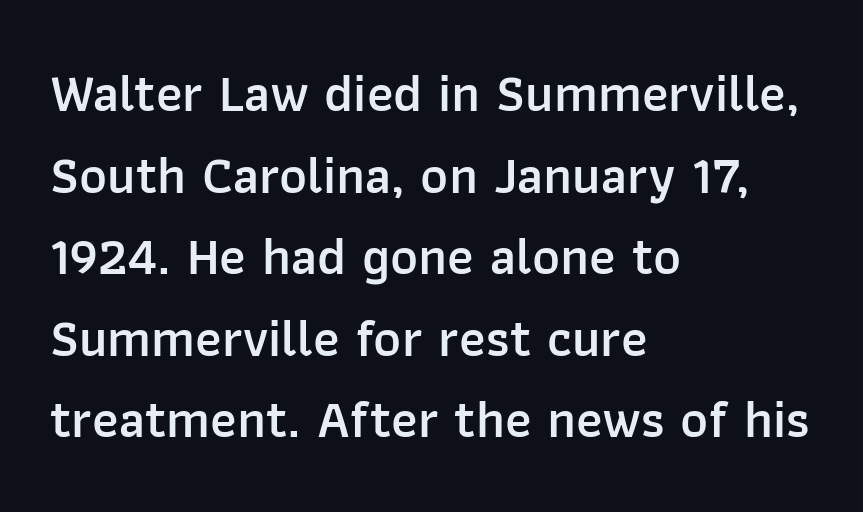
Q: Is the text bold? A: Semi-bold.
Q: Is the text italic (slanted)? A: No, it is upright.
Q: Is the typeface a serif or a sans-serif typeface? A: Sans-serif.
Q: Is the text underlined? A: No.
Q: How is the paragraph aligned? A: Left-aligned.
Q: Is the spacing between letters normal or unusually wide? A: Normal.
Q: Is the spacing between lines tight, normal or loose? A: Normal.
Q: Width (condensed, normal, or wide)? A: Normal.
Q: Stroke contrast? A: Low.
Q: x-height? A: Medium.
Q: Monospaced? A: No.
